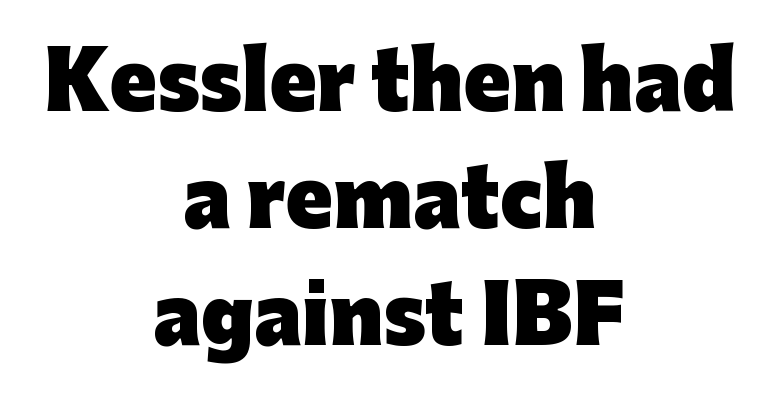
These lines sit exactly where default settings would place them. The characters display no serif detailing; their extremities are plain. Glance below the letters and you will spot only blank space. No italicization has been applied; the sample stays upright.
